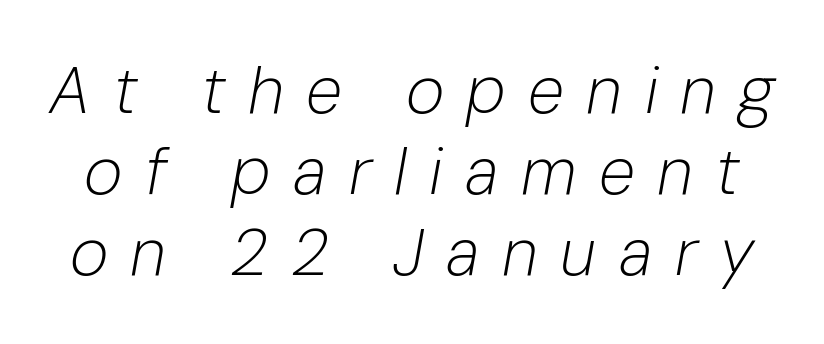
The string is rendered with underlining switched off. These lines are rendered in a variable-pitch font. Nothing heavy about these letters — not bold at all. Would a proofreader flag this as italicized? Yes. Tracking value appears strongly positive — letters spread wide.
